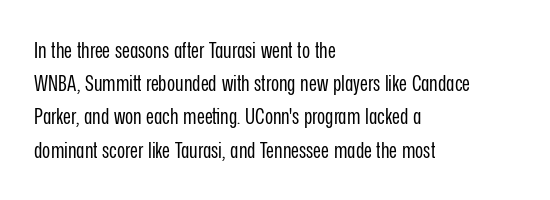
Q: Is the text bold? A: No.
Q: Is the text italic (slanted)? A: No, it is upright.
Q: Is the text underlined? A: No.
Q: How is the paragraph aligned? A: Left-aligned.
Q: Is the spacing between letters normal or unusually wide? A: Normal.
Q: Is the spacing between lines tight, normal or loose? A: Normal.
